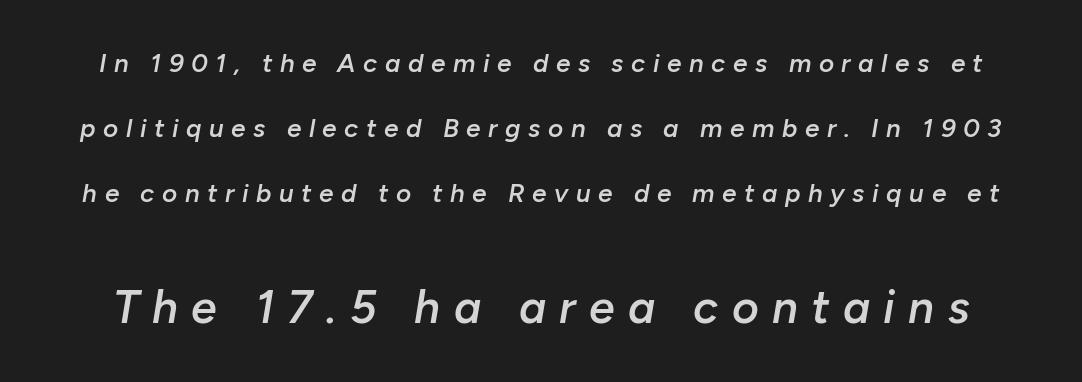
{"italic": "yes", "lean": "right", "slant_degrees": 10, "bold": "semi", "weight": "semibold", "width": "normal", "stroke_contrast": "low", "x_height": "medium", "monospaced": "no", "underline": "no", "line_spacing": "loose", "line_spacing_ratio": 2.5, "letter_spacing": "wide", "letter_spacing_em": 0.29, "larger_block": "second", "size_ratio": 1.77, "glyph_px": 46}
